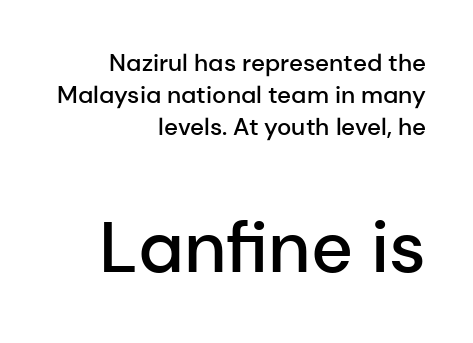
Regarding serifs, this sample does without them. Vertical strokes here are truly vertical. Set as a demibold, roughly 600 on the weight scale. Inter-character spacing is left at the font's built-in metrics. These two chunks differ in scale, with the bottom chunk taking the larger measure.
